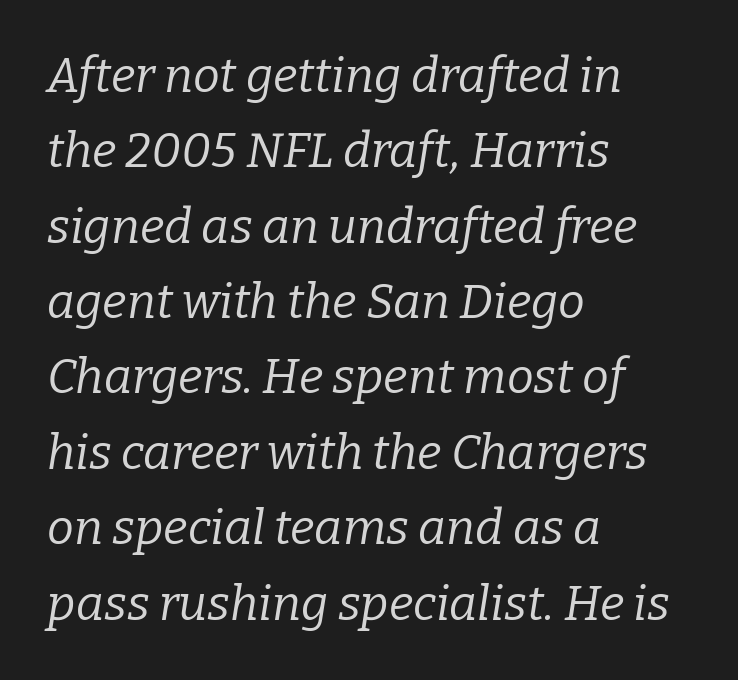
The image shows 48 px regular-weight serif type, italic (leaning right); set left-aligned, normal line spacing (1.57x), normal letter spacing, not underlined; low stroke contrast and a medium x-height.
